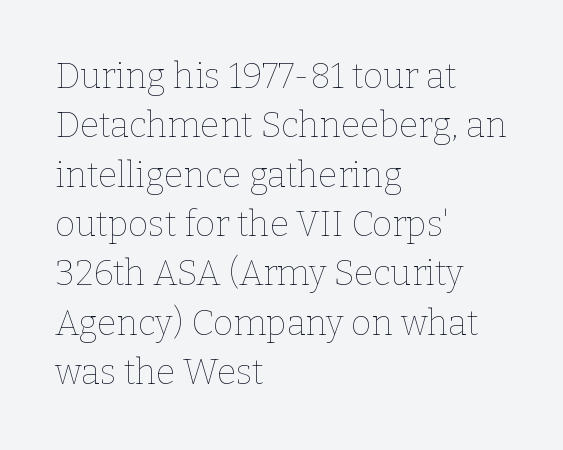
This is roman type, the default non-slanted kind. The rendering uses a moderate line-height, typical for paragraphs. You could call the tracking neutral — neither tight nor loose. The weight tops out at a normal text grade. These lines are set flush left with a ragged right edge.
